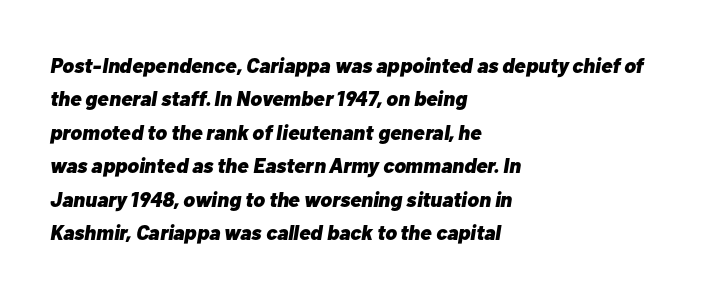
Q: Is the text bold? A: Yes.
Q: Is the text italic (slanted)? A: Yes, it leans right by about 10 degrees.
Q: Is the text underlined? A: No.
Q: How is the paragraph aligned? A: Left-aligned.
Q: Is the spacing between letters normal or unusually wide? A: Normal.
Q: Is the spacing between lines tight, normal or loose? A: Normal.
